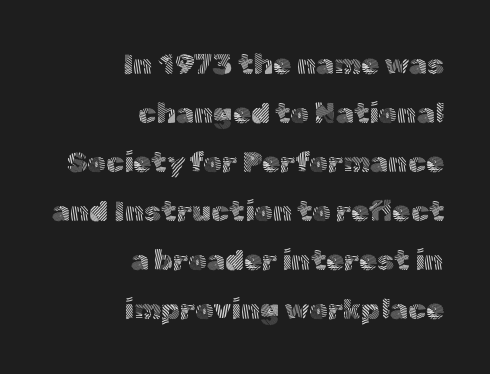
The image shows 29 px light sans-serif type, upright; set right-aligned, normal line spacing (1.69x), normal letter spacing, not underlined; a medium x-height.
